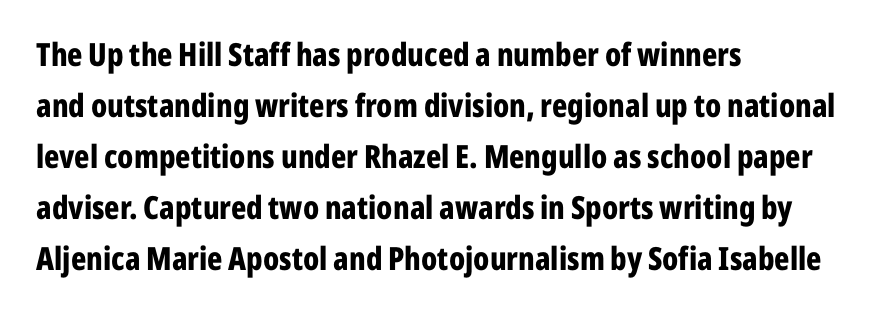
The gaps between neighbouring characters are ordinary and unremarkable. Its strokes are broad and dark, the hallmark of bold type. A typesetter would call this proportional, since set widths differ per character. The type sits square on the baseline with zero lean. This block has exactly the height ordinary leading produces.
